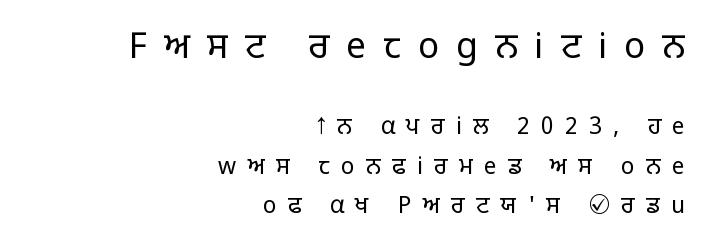
The image shows 35 px light sans-serif type, upright; set right-aligned, normal line spacing (1.7x), unusually wide letter spacing (+0.49 em), not underlined; the first (top) block is 1.52x larger; low stroke contrast and a large x-height.
